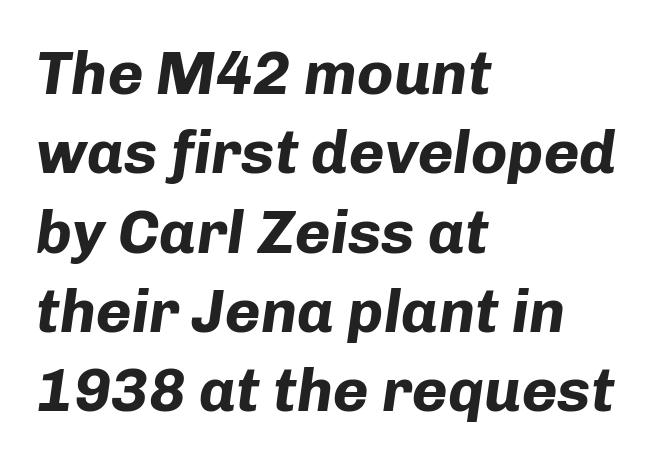
A bare baseline throughout the passage. There is no visible air inserted between adjacent glyphs. Is there much room between lines? A standard amount, neither cramped nor airy. This sample uses an oblique cut, with every glyph tilted off the vertical. This sample has the flowing, uneven cadence of proportional lettering.
